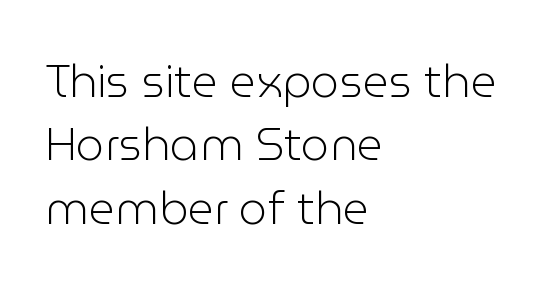
{"serif": "no", "italic": "no", "bold": "no", "weight": "light", "width": "normal", "stroke_contrast": "low", "x_height": "medium", "monospaced": "no", "underline": "no", "align": "left", "line_spacing": "normal", "line_spacing_ratio": 1.41, "letter_spacing": "normal", "letter_spacing_em": 0.0, "glyph_px": 45}
